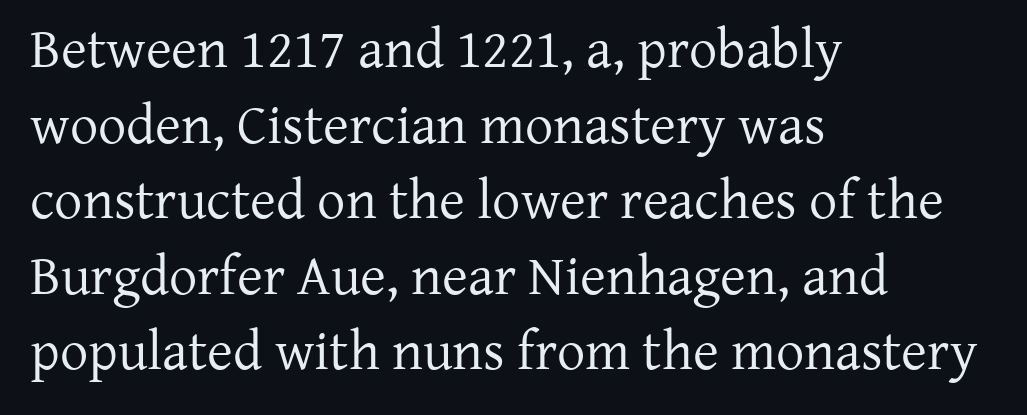
{"serif": "yes", "italic": "no", "bold": "no", "weight": "regular", "width": "normal", "stroke_contrast": "low", "x_height": "medium", "monospaced": "no", "underline": "no", "align": "left", "line_spacing": "normal", "line_spacing_ratio": 1.35, "letter_spacing": "normal", "letter_spacing_em": 0.0, "glyph_px": 56}
